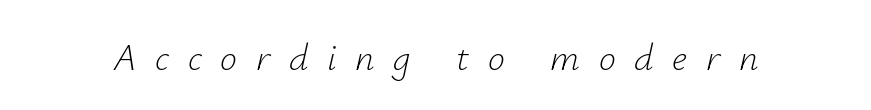
Q: Is the text bold? A: No.
Q: Is the text italic (slanted)? A: Yes, it leans right by about 12 degrees.
Q: Is the text underlined? A: No.
Q: Is the spacing between letters normal or unusually wide? A: Unusually wide.
Q: Width (condensed, normal, or wide)? A: Normal.
Q: Stroke contrast? A: Low.
Q: x-height? A: Small.
Q: Monospaced? A: No.
